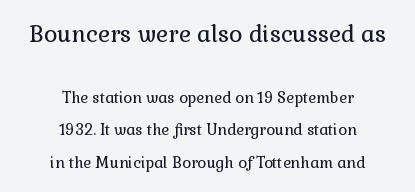
Q: Is the text bold? A: No.
Q: Is the text italic (slanted)? A: No, it is upright.
Q: Is the text underlined? A: No.
Q: How is the paragraph aligned? A: Centered.
Q: Is the spacing between letters normal or unusually wide? A: Normal.
Q: Is the spacing between lines tight, normal or loose? A: Loose.
Q: Which block of text is set in a larger size, the first (top) or the second (bottom)? A: The first (top) one.
